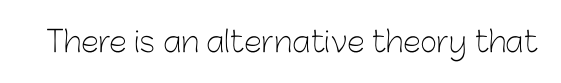
The image shows 29 px light sans-serif type, upright; set normal letter spacing, not underlined; low stroke contrast and a medium x-height.
